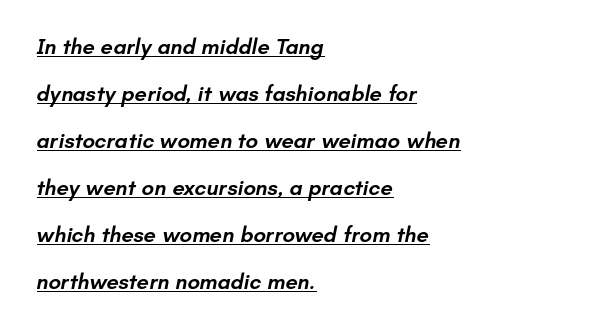
A rule runs beneath these lines of type. Nothing unusual about the tracking: characters are spaced as the font intends. Bold? Not quite — semibold, heavier than regular but stopping short. Regarding leading, the lines here are spaced well apart. The lines are quadded left.
